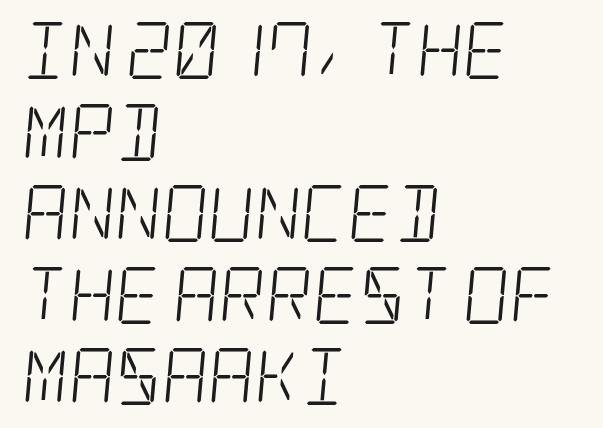
Q: Is the text bold? A: No.
Q: Is the typeface a serif or a sans-serif typeface? A: Serif.
Q: Is the text underlined? A: No.
Q: How is the paragraph aligned? A: Left-aligned.
Q: Is the spacing between letters normal or unusually wide? A: Normal.
Q: Is the spacing between lines tight, normal or loose? A: Normal.
Q: Width (condensed, normal, or wide)? A: Condensed.
Q: Stroke contrast? A: Low.
Q: x-height? A: Large.
